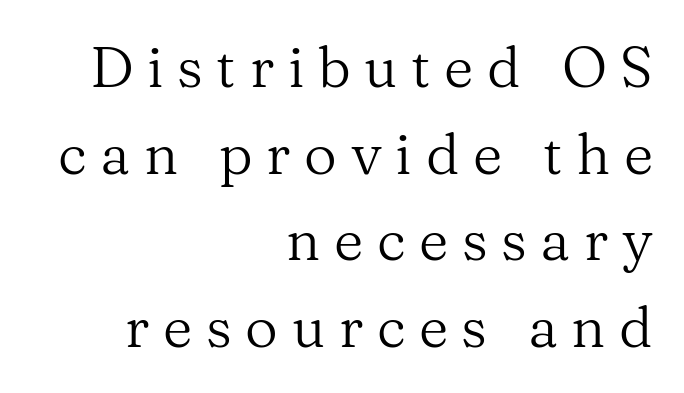
The image shows 57 px regular-weight serif type, upright; set right-aligned, normal line spacing (1.52x), unusually wide letter spacing (+0.24 em), not underlined; medium stroke contrast and a medium x-height.
